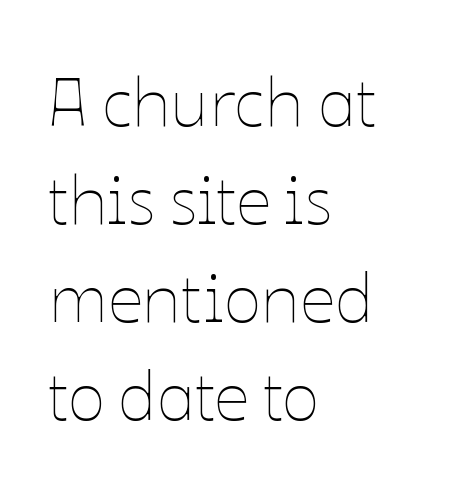
The image shows 69 px thin type, upright; set left-aligned, normal line spacing (1.42x), normal letter spacing, not underlined; low stroke contrast and a medium x-height.
